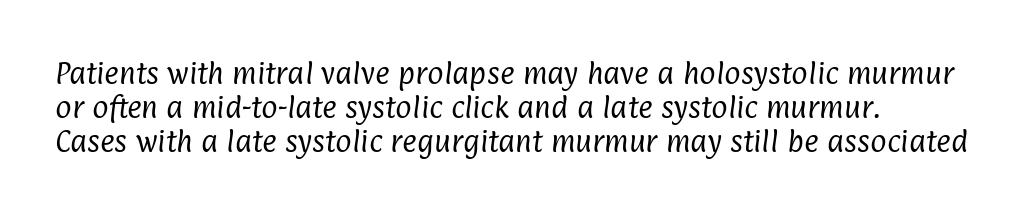
Q: Is the text bold? A: No.
Q: Is the text underlined? A: No.
Q: How is the paragraph aligned? A: Left-aligned.
Q: Is the spacing between letters normal or unusually wide? A: Normal.
Q: Is the spacing between lines tight, normal or loose? A: Normal.
